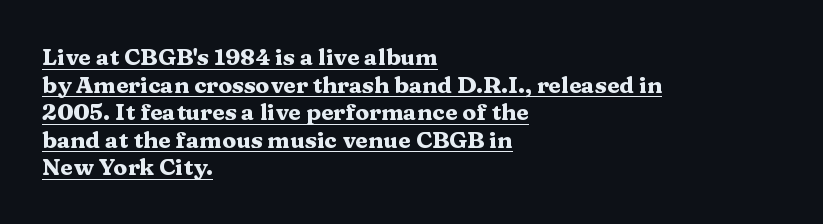
{"italic": "no", "bold": "yes", "underline": "yes", "align": "left", "line_spacing_ratio": 1.2, "letter_spacing": "normal", "letter_spacing_em": 0.0, "glyph_px": 23}
